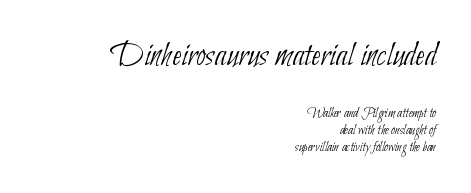
{"serif": "no", "bold": "no", "weight": "thin", "width": "condensed", "stroke_contrast": "low", "x_height": "small", "monospaced": "no", "underline": "no", "align": "right", "line_spacing_ratio": 1.21, "letter_spacing": "normal", "letter_spacing_em": 0.0, "larger_block": "first", "size_ratio": 2.5, "glyph_px": 35}
